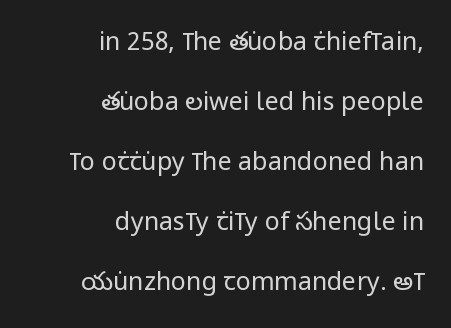
Line spacing here is loose. Alignment: flush right. Honestly, the letter spacing is just normal — you wouldn't notice it. Letters rest on an invisible, unmarked baseline.
